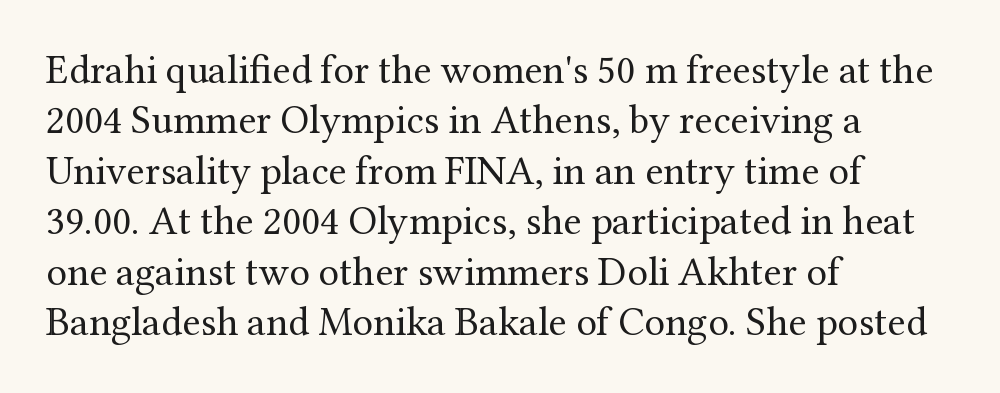
{"serif": "yes", "italic": "no", "bold": "no", "weight": "regular", "width": "normal", "stroke_contrast": "medium", "x_height": "medium", "monospaced": "no", "underline": "no", "align": "left", "line_spacing_ratio": 1.23, "letter_spacing": "normal", "letter_spacing_em": 0.0, "glyph_px": 41}
